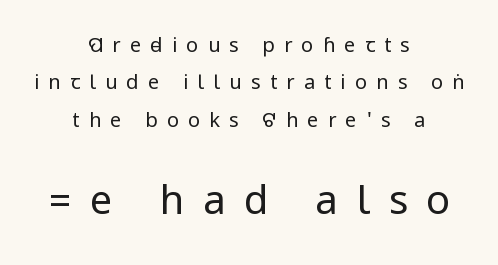
Is the type heavy? It reads as light-to-regular instead. The more generous point size was reserved for the lower chunk. The axis of the letterforms is exactly vertical. The zone under the glyphs is completely vacant.
